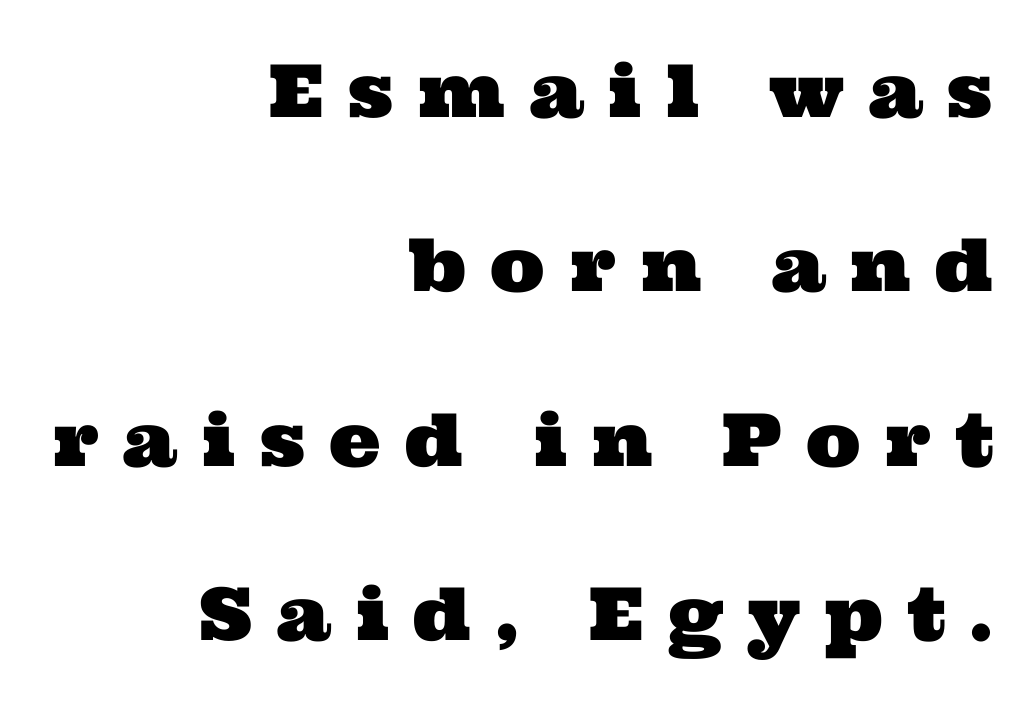
The image shows 73 px wide serif type; set right-aligned, loose line spacing (2.39x), unusually wide letter spacing (+0.33 em), not underlined; medium stroke contrast and a medium x-height.
